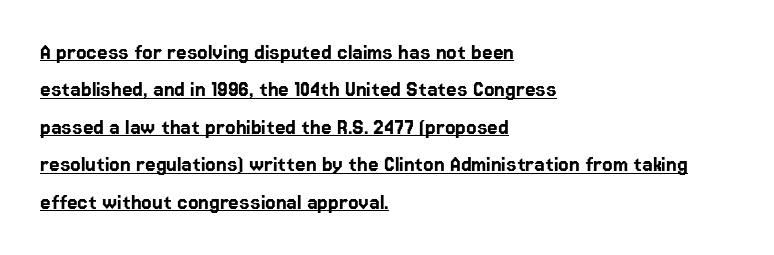
The letterforms sit shoulder to shoulder at normal distance. This sample carries an underscore along the baseline area. It's the straight-up-and-down kind of type. Leftover space on each line is placed entirely after the last word. Interline gaps are of average width in this sample.
